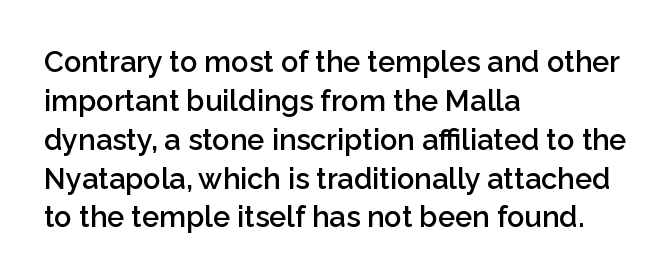
The line texture is even and compact thanks to regular tracking. Look at the stroke-to-counter ratio: somewhat heavy, a semibold. The block of text has a typical density, with ordinary space between rows. The ragged edge is on the right, which tells us the setting is flush left. These lines are rendered in a variable-pitch font.
